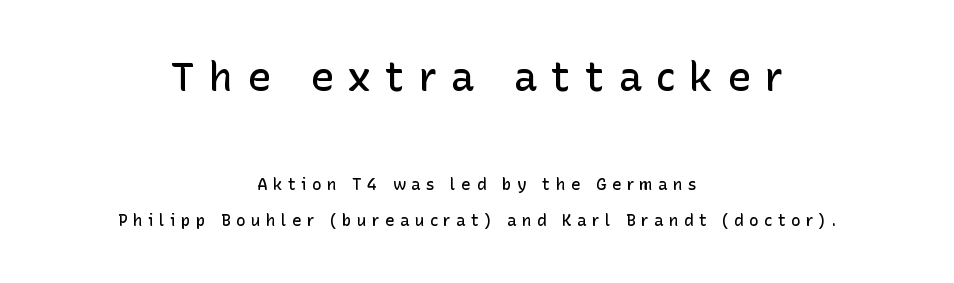
Q: Is the text bold? A: Semi-bold.
Q: Is the text italic (slanted)? A: No, it is upright.
Q: Is the typeface a serif or a sans-serif typeface? A: Sans-serif.
Q: Is the text underlined? A: No.
Q: How is the paragraph aligned? A: Centered.
Q: Is the spacing between letters normal or unusually wide? A: Unusually wide.
Q: Is the spacing between lines tight, normal or loose? A: Loose.
Q: Which block of text is set in a larger size, the first (top) or the second (bottom)? A: The first (top) one.
Q: Width (condensed, normal, or wide)? A: Normal.
Q: Stroke contrast? A: Low.
Q: x-height? A: Medium.
Q: Monospaced? A: No.
